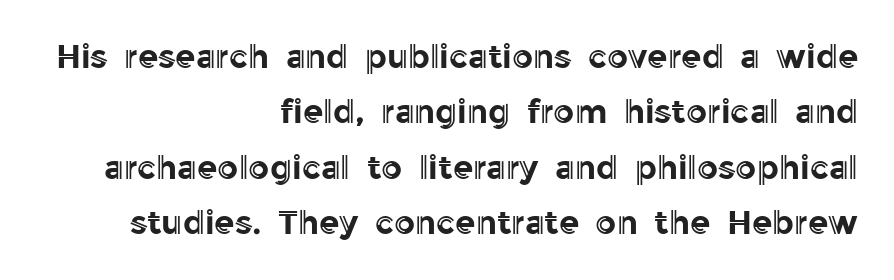
{"italic": "no", "width": "normal", "x_height": "medium", "monospaced": "no", "underline": "no", "align": "right", "line_spacing": "normal", "line_spacing_ratio": 1.68, "letter_spacing": "normal", "letter_spacing_em": 0.0, "glyph_px": 33}
